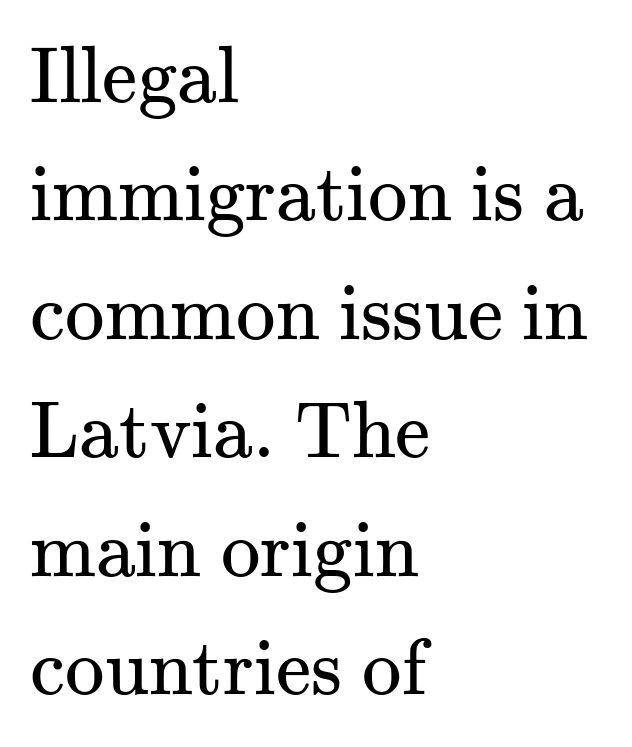
Q: Is the text bold? A: No.
Q: Is the text italic (slanted)? A: No, it is upright.
Q: Is the typeface a serif or a sans-serif typeface? A: Serif.
Q: Is the text underlined? A: No.
Q: How is the paragraph aligned? A: Left-aligned.
Q: Is the spacing between letters normal or unusually wide? A: Normal.
Q: Is the spacing between lines tight, normal or loose? A: Normal.
Q: Width (condensed, normal, or wide)? A: Normal.
Q: Stroke contrast? A: Medium.
Q: x-height? A: Small.
Q: Monospaced? A: No.
